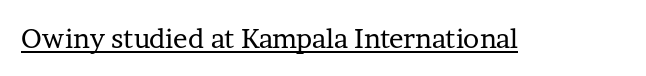
{"italic": "no", "bold": "no", "underline": "yes", "letter_spacing": "normal", "letter_spacing_em": 0.0, "glyph_px": 27}
